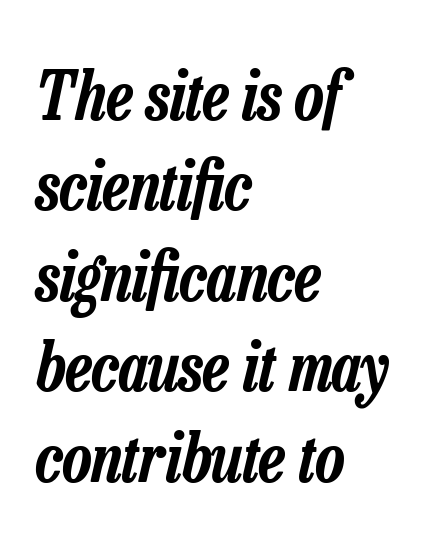
Q: Is the text italic (slanted)? A: Yes, it leans right by about 13 degrees.
Q: Is the text underlined? A: No.
Q: How is the paragraph aligned? A: Left-aligned.
Q: Is the spacing between letters normal or unusually wide? A: Normal.
Q: Is the spacing between lines tight, normal or loose? A: Normal.
Q: Width (condensed, normal, or wide)? A: Condensed.
Q: Stroke contrast? A: Low.
Q: x-height? A: Medium.
Q: Monospaced? A: No.
